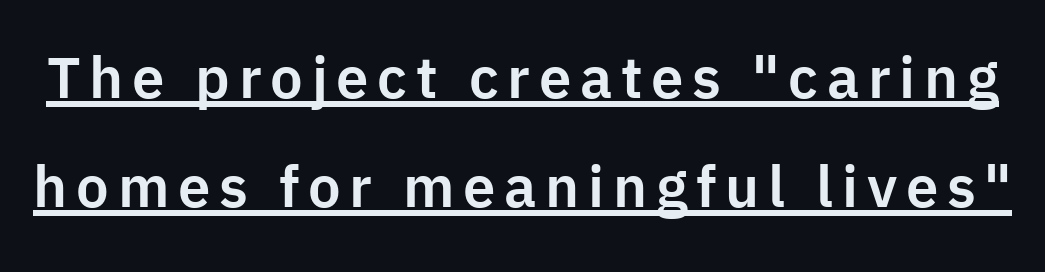
{"serif": "no", "italic": "no", "width": "normal", "stroke_contrast": "low", "x_height": "medium", "monospaced": "no", "underline": "yes", "line_spacing_ratio": 1.88, "glyph_px": 58}
